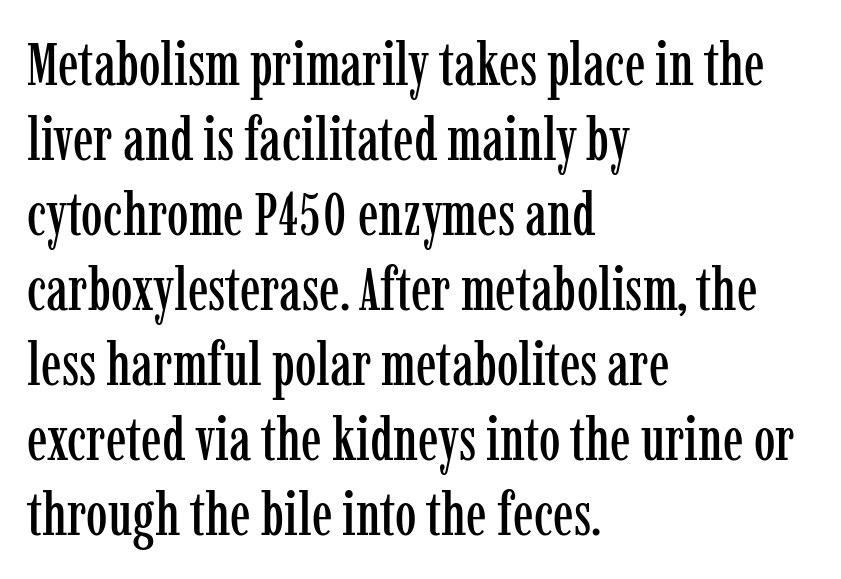
{"serif": "yes", "italic": "no", "width": "condensed", "stroke_contrast": "low", "x_height": "medium", "monospaced": "no", "underline": "no", "align": "left", "line_spacing_ratio": 1.23, "letter_spacing": "normal", "letter_spacing_em": 0.0, "glyph_px": 61}
